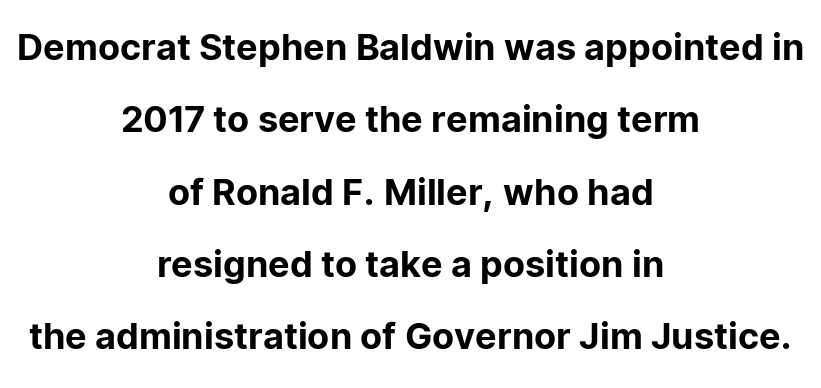
The block of text is sparse from top to bottom, with ample space between rows. The gaps between neighbouring characters are ordinary and unremarkable. Note the varied advance widths — an 'i' is clearly narrower than an 'm'. Typeset on center — no edge is straight.
